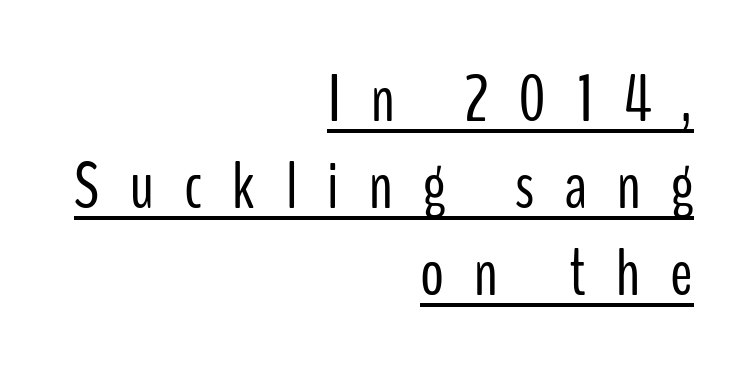
No italicization has been applied; the sample stays upright. Spacing verdict: proportional, widths tailored to each character. The string is rendered with underlining switched on. Look at the bottom of the vertical strokes: they stop flat, with no serifs.
